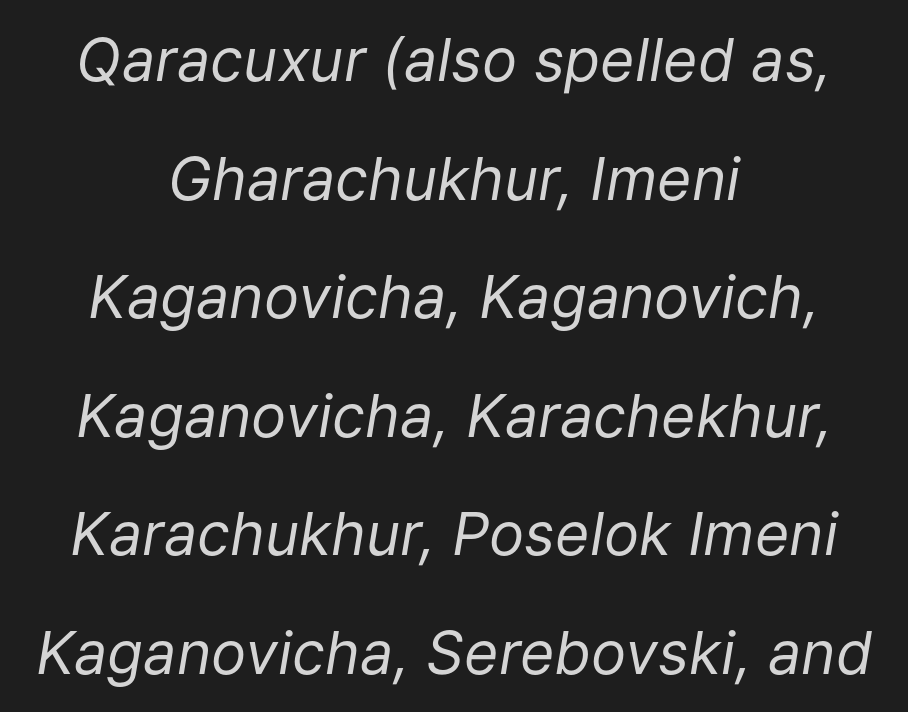
{"italic": "yes", "lean": "right", "slant_degrees": 9, "bold": "no", "weight": "regular", "width": "normal", "stroke_contrast": "low", "x_height": "medium", "monospaced": "no", "underline": "no", "align": "center", "line_spacing": "loose", "line_spacing_ratio": 2.01, "letter_spacing": "normal", "letter_spacing_em": 0.0, "glyph_px": 59}
